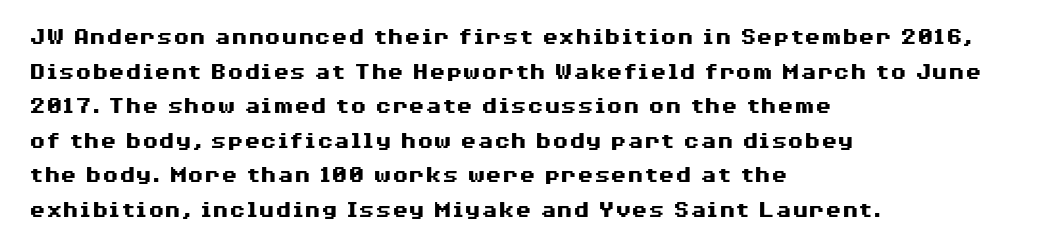
{"italic": "no", "bold": "yes", "underline": "no", "align": "left", "line_spacing": "normal", "line_spacing_ratio": 1.44, "letter_spacing": "normal", "letter_spacing_em": 0.0, "glyph_px": 24}
